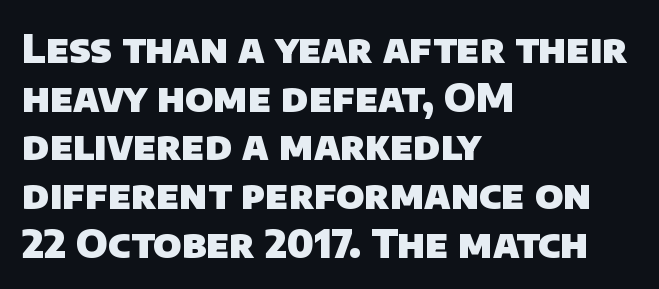
Does extra space separate the letters? No, they use regular spacing. Students, this is bold: see how much ink each stroke carries. Here the designer chose a conventional face with non-uniform glyph widths. Is this a sans? Yes — the strokes have no serifs. The text block is weighted toward the left margin, trailing off unevenly rightward. A bare baseline throughout the passage.
